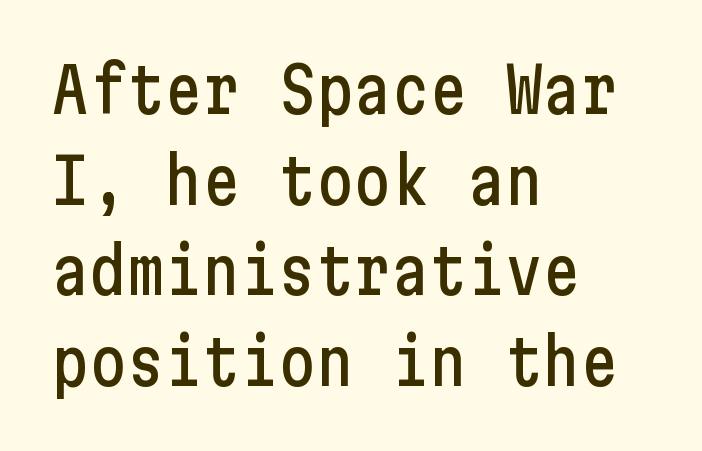
The image shows 63 px condensed sans-serif type, upright; set left-aligned, normal line spacing (1.44x), normal letter spacing, not underlined; low stroke contrast and a medium x-height.
